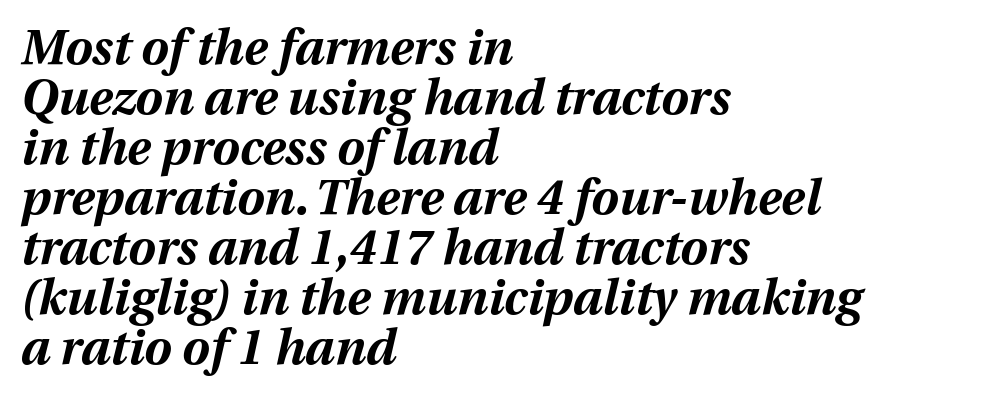
Q: Is the text bold? A: Yes.
Q: Is the text italic (slanted)? A: Yes, it leans right by about 12 degrees.
Q: Is the text underlined? A: No.
Q: How is the paragraph aligned? A: Left-aligned.
Q: Is the spacing between letters normal or unusually wide? A: Normal.
Q: Is the spacing between lines tight, normal or loose? A: Tight.
Q: Width (condensed, normal, or wide)? A: Normal.
Q: Stroke contrast? A: Medium.
Q: x-height? A: Medium.
Q: Monospaced? A: No.
